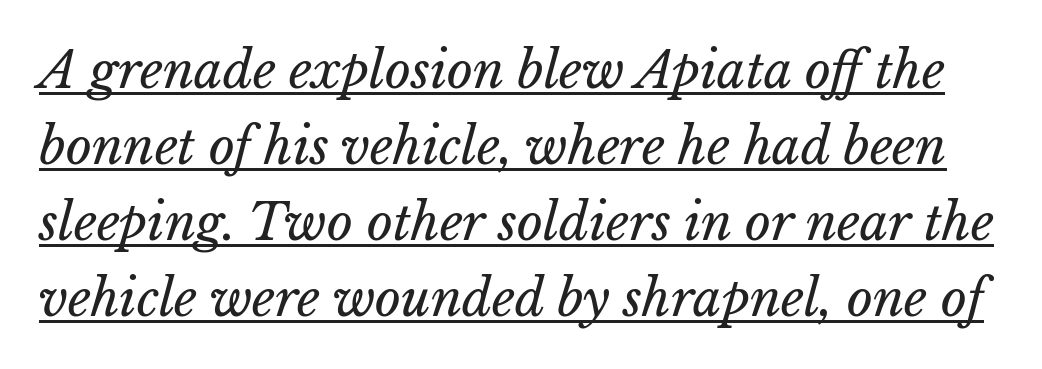
These lines keep a tight, regular rhythm from letter to letter. Is there much room between lines? A standard amount, neither cramped nor airy. Is this a fixed-width face? No — the glyphs have proportional, varying widths. Emphasis-style slanted type is in use. No extra ink here — the face is not bold. This rendering features underlined lettering.
